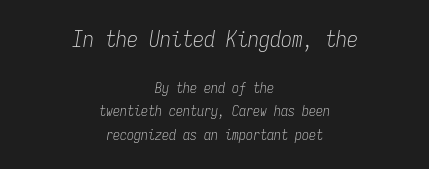
{"italic": "yes", "lean": "right", "slant_degrees": 9, "bold": "no", "underline": "no", "align": "center", "line_spacing": "normal", "line_spacing_ratio": 1.66, "letter_spacing": "normal", "letter_spacing_em": 0.0, "larger_block": "first", "size_ratio": 1.57, "glyph_px": 22}
